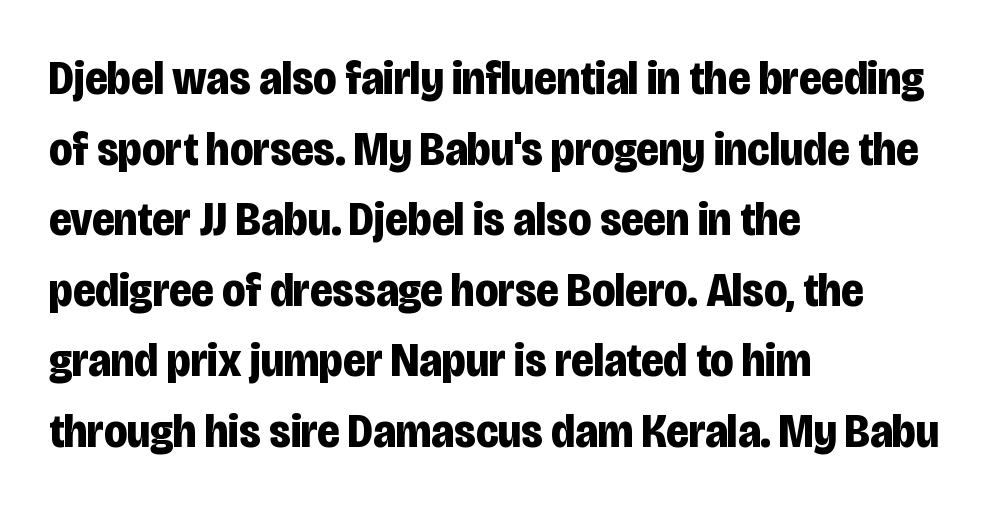
{"serif": "no", "italic": "no", "bold": "yes", "weight": "bold", "width": "condensed", "stroke_contrast": "low", "x_height": "large", "monospaced": "no", "underline": "no", "align": "left", "line_spacing": "normal", "line_spacing_ratio": 1.47, "letter_spacing": "normal", "letter_spacing_em": 0.0, "glyph_px": 48}
